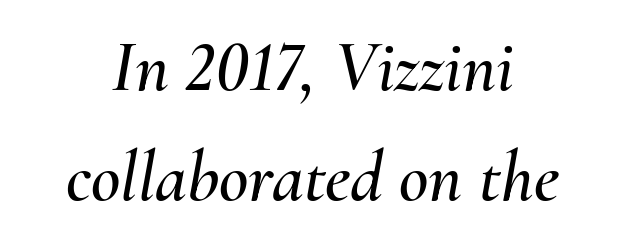
The image shows 72 px text type, italic (leaning right); set normal line spacing (1.53x), normal letter spacing, not underlined; medium stroke contrast and a small x-height.
